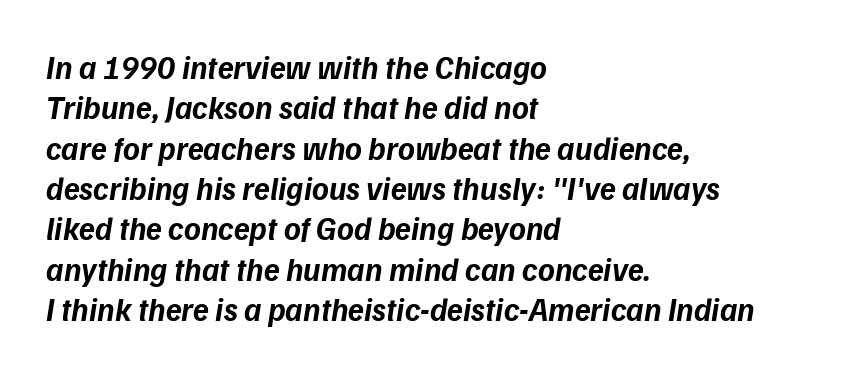
Q: Is the text bold? A: Yes.
Q: Is the typeface a serif or a sans-serif typeface? A: Sans-serif.
Q: Is the text underlined? A: No.
Q: How is the paragraph aligned? A: Left-aligned.
Q: Is the spacing between letters normal or unusually wide? A: Normal.
Q: Is the spacing between lines tight, normal or loose? A: Normal.
Q: Width (condensed, normal, or wide)? A: Normal.
Q: Stroke contrast? A: Low.
Q: x-height? A: Medium.
Q: Monospaced? A: No.
